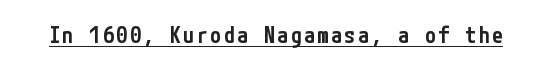
How heavy is the stroke? Medium-heavy — a semibold, shy of bold. It's the straight-up-and-down kind of type. A rule runs beneath these lines of type.
